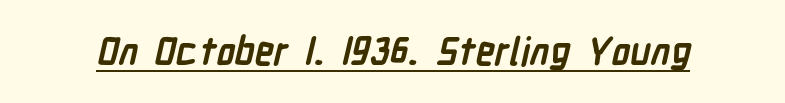
{"serif": "no", "bold": "yes", "weight": "semibold", "width": "condensed", "stroke_contrast": "low", "x_height": "medium", "monospaced": "no", "underline": "yes", "letter_spacing": "normal", "letter_spacing_em": 0.0, "glyph_px": 38}
